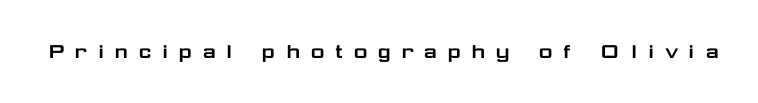
Lines of text with bare space underneath. The letters are spread apart with noticeably loose tracking. In terms of posture, this sample is upright.
